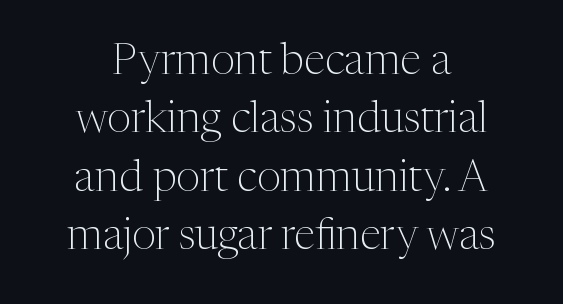
{"serif": "yes", "italic": "no", "bold": "no", "weight": "light", "width": "normal", "stroke_contrast": "medium", "x_height": "medium", "monospaced": "no", "underline": "no", "line_spacing": "normal", "line_spacing_ratio": 1.36, "letter_spacing": "normal", "letter_spacing_em": 0.0, "glyph_px": 43}
